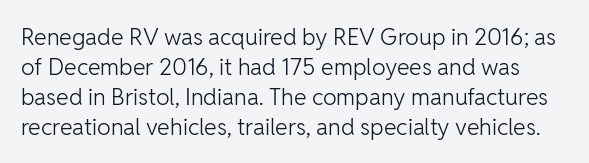
The image shows 23 px text type, upright; set normal line spacing (1.3x), normal letter spacing, not underlined.
